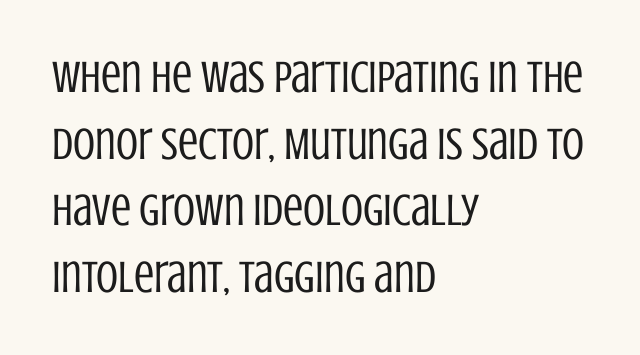
The lettering stays uniformly vertical, giving the passage a roman look. Each word holds together tightly as a unit, with standard inter-letter gaps. These lines are rendered in a variable-pitch font. Leading: standard. The characters display no serif detailing; their extremities are plain. Summary of weight: not heavy and not bold.
